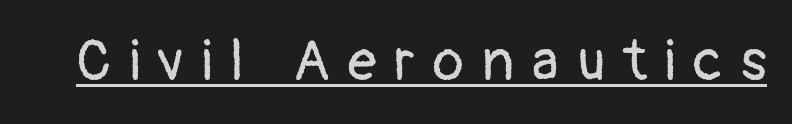
This is sans-serif lettering, the kind often seen on screens and signage. Has an underline been added? It has. Weight: in the light-to-regular range. The passage shown has open, widely tracked lettering throughout. These lines are rendered in a variable-pitch font. Ordinary non-slanted type is in use.
